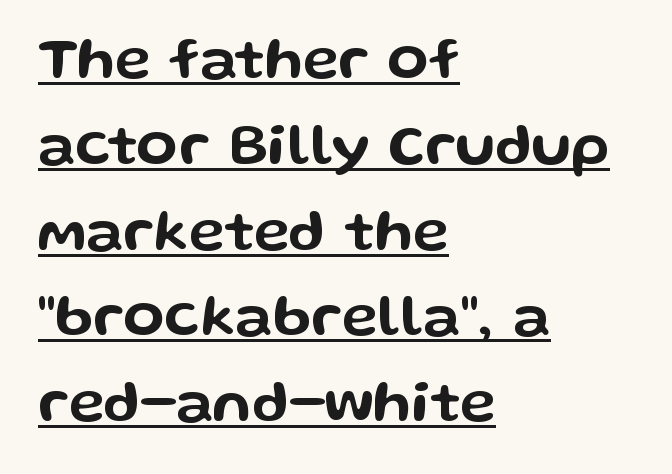
The axis of the letterforms is exactly vertical. Think of a printed novel: that variable character pitch is what you see here. Vertical spacing — default. Nothing sits at the stroke ends, so this counts as sans-serif. A baseline rule has been typeset under these characters. Characters follow at the spacing the type designer built in.
